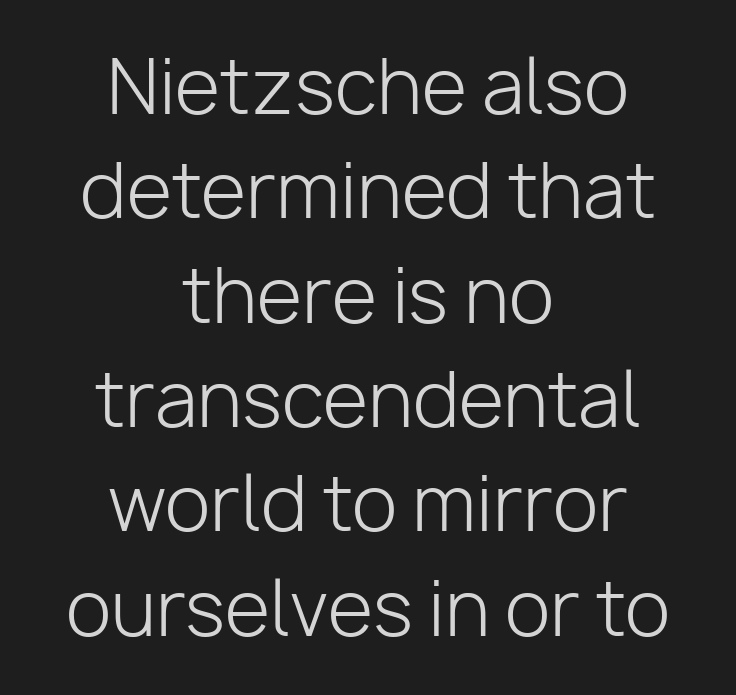
The typography opts for an upright posture over an oblique one. What kind of face is this? One without serifs — a sans. Stems here are at most as thick as an everyday book face. Just letters on the line, the space beneath them empty.
